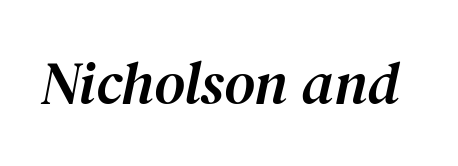
{"serif": "yes", "italic": "yes", "lean": "right", "slant_degrees": 12, "width": "normal", "stroke_contrast": "medium", "x_height": "medium", "monospaced": "no", "underline": "no", "letter_spacing": "normal", "letter_spacing_em": 0.0, "glyph_px": 60}
